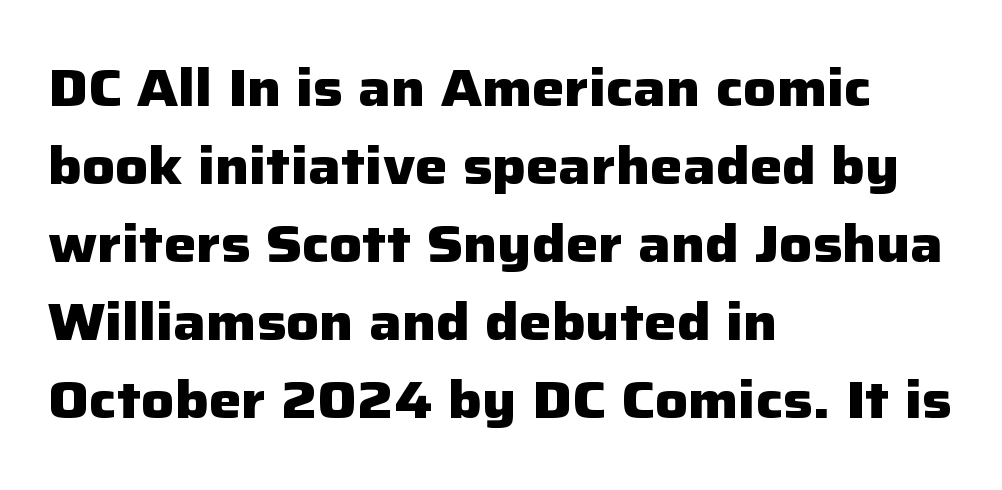
Q: Is the text bold? A: Yes.
Q: Is the text italic (slanted)? A: No, it is upright.
Q: Is the typeface a serif or a sans-serif typeface? A: Sans-serif.
Q: Is the text underlined? A: No.
Q: How is the paragraph aligned? A: Left-aligned.
Q: Is the spacing between letters normal or unusually wide? A: Normal.
Q: Is the spacing between lines tight, normal or loose? A: Normal.
Q: Width (condensed, normal, or wide)? A: Normal.
Q: Stroke contrast? A: Low.
Q: x-height? A: Medium.
Q: Monospaced? A: No.
